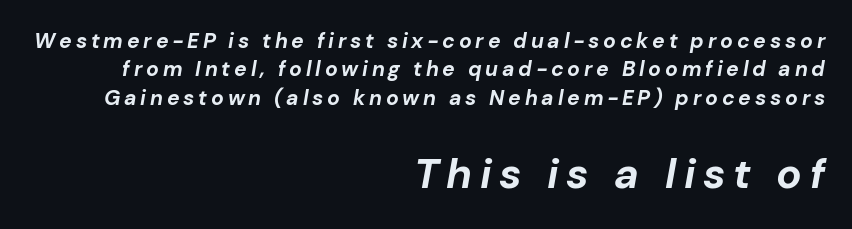
{"italic": "yes", "lean": "right", "slant_degrees": 10, "bold": "yes", "weight": "bold", "width": "normal", "stroke_contrast": "low", "x_height": "medium", "monospaced": "no", "underline": "no", "align": "right", "line_spacing": "normal", "line_spacing_ratio": 1.35, "larger_block": "second", "size_ratio": 2.0, "glyph_px": 42}
